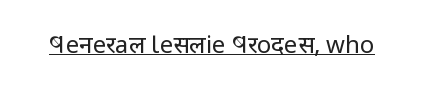
Q: Is the text bold? A: No.
Q: Is the text italic (slanted)? A: No, it is upright.
Q: Is the text underlined? A: Yes.
Q: Is the spacing between letters normal or unusually wide? A: Normal.
